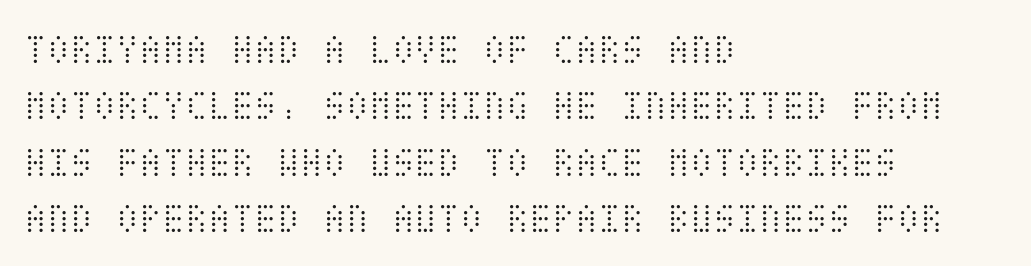
{"italic": "no", "bold": "no", "weight": "light", "width": "condensed", "stroke_contrast": "medium", "x_height": "large", "underline": "no", "align": "left", "line_spacing": "normal", "line_spacing_ratio": 1.34, "letter_spacing": "normal", "letter_spacing_em": 0.0, "glyph_px": 42}
